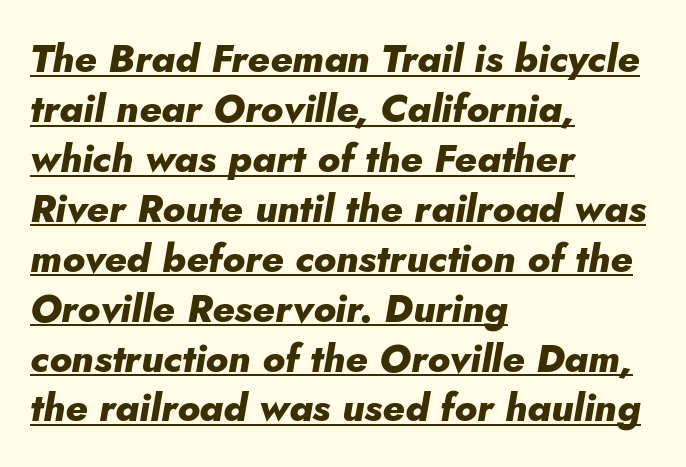
Where is the straight margin? On the left. Somebody hit Ctrl+U on this one — the words are underlined. A dark, heavy texture on the line: the type is bold. Is this a fixed-width face? No — the glyphs have proportional, varying widths. Here the glyphs are tracked normally, forming tight word shapes.
